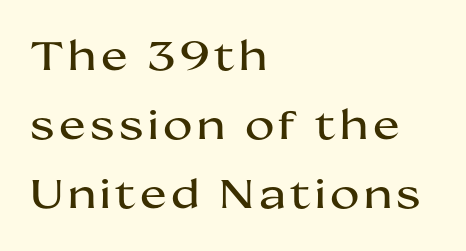
The image shows 40 px wide type, upright; set left-aligned, line spacing 1.72x, not underlined; medium stroke contrast and a medium x-height.
